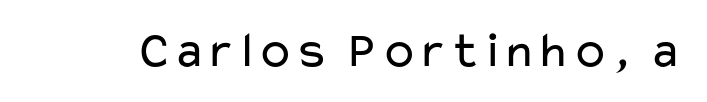
Q: Is the text bold? A: No.
Q: Is the text italic (slanted)? A: No, it is upright.
Q: Is the typeface a serif or a sans-serif typeface? A: Sans-serif.
Q: Is the text underlined? A: No.
Q: Is the spacing between letters normal or unusually wide? A: Normal.
Q: Width (condensed, normal, or wide)? A: Wide.
Q: Stroke contrast? A: Low.
Q: x-height? A: Medium.
Q: Monospaced? A: No.
